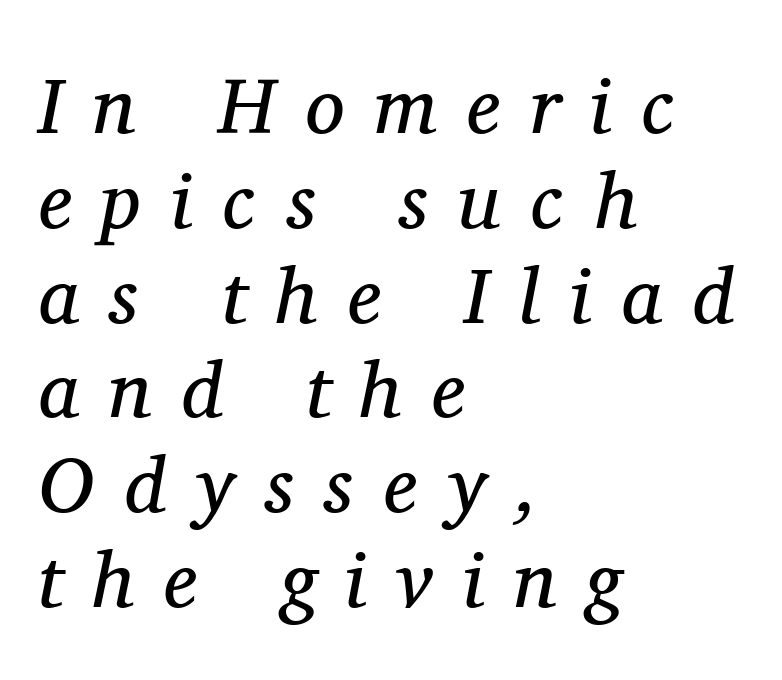
The image shows 79 px regular-weight serif type, italic (leaning right); set left-aligned, line spacing 1.2x, unusually wide letter spacing (+0.38 em), not underlined; medium stroke contrast and a medium x-height.
